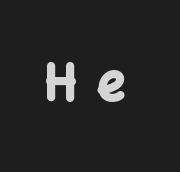
This rendering employs a face without finishing strokes, i.e., a sans-serif. Tracking value appears strongly positive — letters spread wide. The glyphs are unaccompanied by any horizontal stroke below them. Unlike italic type, these characters show no tilt at all. Do the characters align in a grid? No, the font is proportional.
